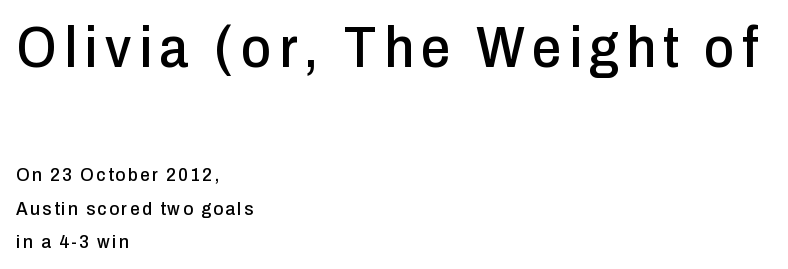
The image shows 58 px condensed sans-serif type, upright; set left-aligned, line spacing 1.76x, not underlined; the first (top) block is 3.05x larger; low stroke contrast and a medium x-height.
